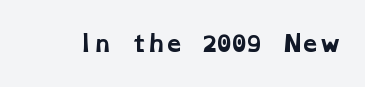
{"bold": "yes", "underline": "no", "letter_spacing": "normal", "letter_spacing_em": 0.0, "glyph_px": 22}
